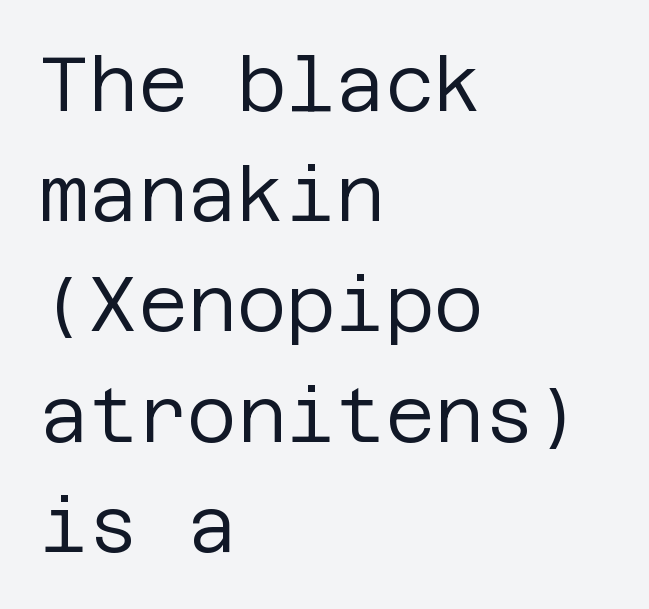
If you measured baseline to baseline, you'd find a middling distance. Is this a sans? Yes — the strokes have no serifs. Line beginnings align vertically; line endings do not. Observe the ordinary spacing: letters are neighbours, not strangers. Letters rest on an invisible, unmarked baseline. Weight: in the light-to-regular range.
